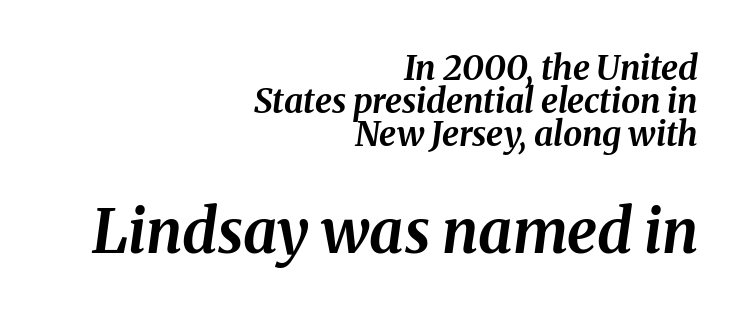
The image shows 60 px bold type, italic (leaning right); set right-aligned, tight line spacing (0.97x), normal letter spacing, not underlined; the second (bottom) block is 1.76x larger; medium stroke contrast and a medium x-height.
